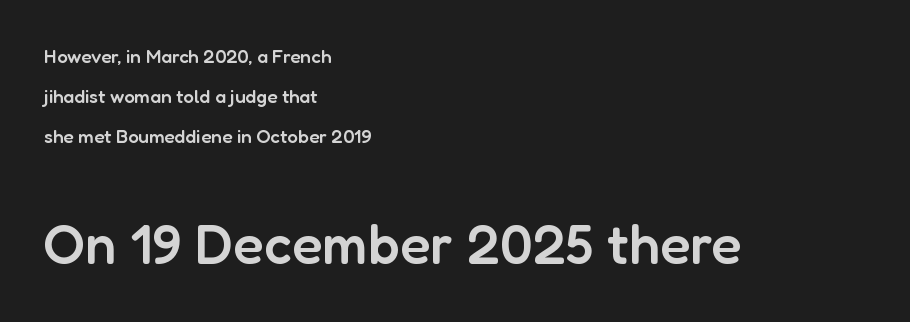
The image shows 56 px semibold sans-serif type, upright; set left-aligned, loose line spacing (2.1x), normal letter spacing, not underlined; the second (bottom) block is 2.95x larger; low stroke contrast and a medium x-height.
